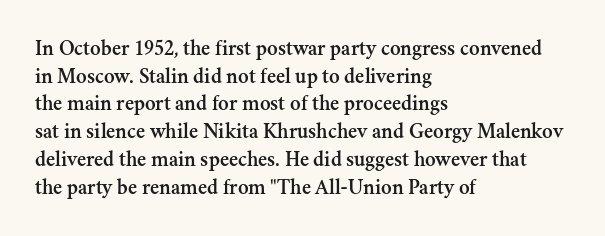
The image shows 22 px text type, upright; set left-aligned, normal line spacing (1.26x), normal letter spacing, not underlined.
